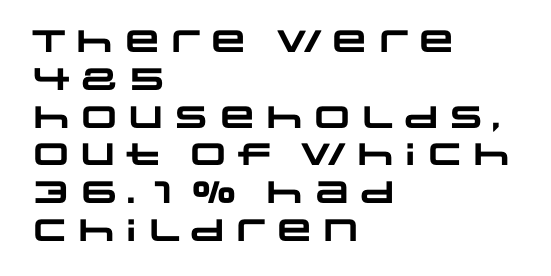
Emphasis by weight is at full strength: bold. Varying glyph widths throughout — classic text-font behaviour. You could call the tracking neutral — neither tight nor loose. The characters display no serif detailing; their extremities are plain.
